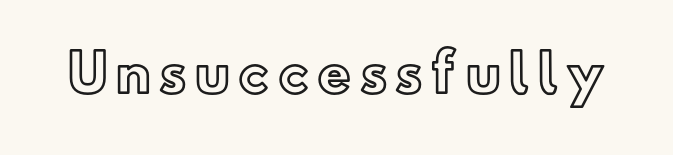
The space directly below the letters is spotless. You could not count columns in this text — the font is proportionally spaced. Italic? Not at all — the glyphs are vertical.
